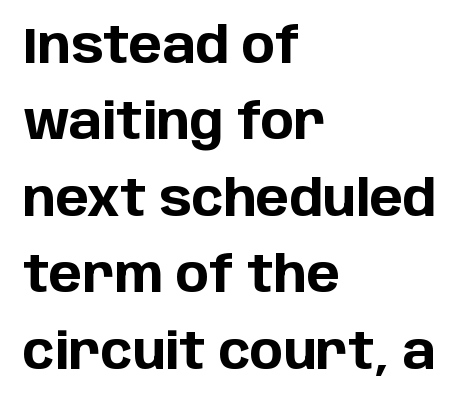
The image shows 50 px bold sans-serif type, upright; set left-aligned, normal line spacing (1.53x), normal letter spacing, not underlined; low stroke contrast and a large x-height.
